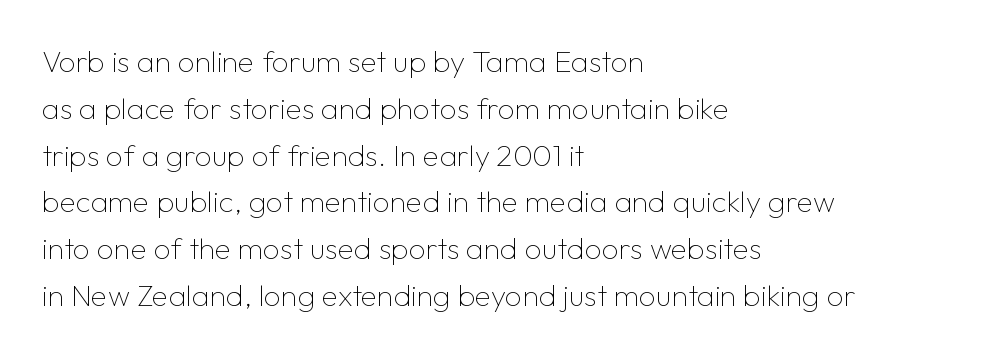
The image shows 30 px thin sans-serif type, upright; set left-aligned, normal line spacing (1.56x), normal letter spacing, not underlined; low stroke contrast and a medium x-height.
